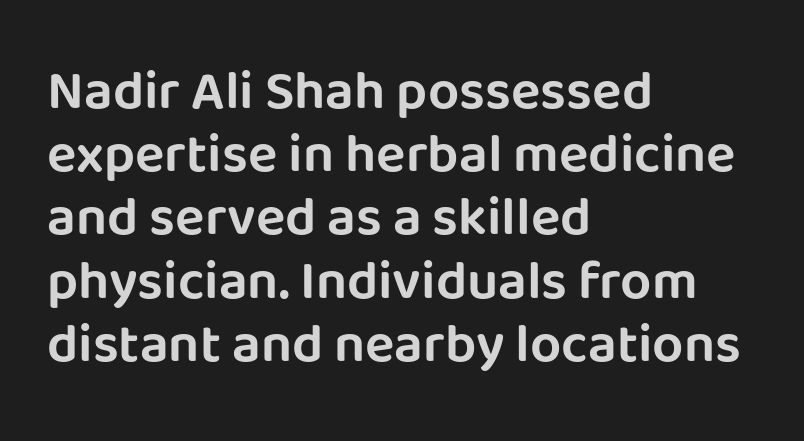
{"serif": "no", "italic": "no", "width": "normal", "stroke_contrast": "low", "x_height": "large", "monospaced": "no", "underline": "no", "align": "left", "line_spacing": "tight", "line_spacing_ratio": 1.15, "letter_spacing": "normal", "letter_spacing_em": 0.0, "glyph_px": 55}
